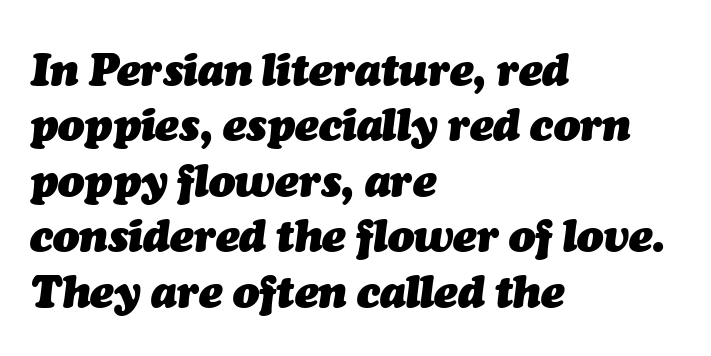
{"italic": "yes", "lean": "right", "slant_degrees": 7, "bold": "yes", "weight": "heavy", "width": "normal", "stroke_contrast": "medium", "x_height": "medium", "monospaced": "no", "underline": "no", "align": "left", "line_spacing": "normal", "line_spacing_ratio": 1.26, "letter_spacing": "normal", "letter_spacing_em": 0.0, "glyph_px": 44}
